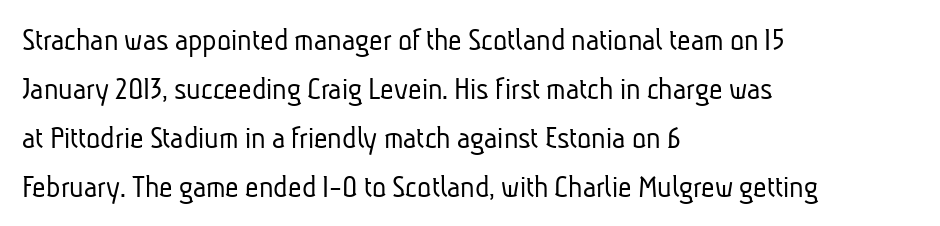
The image shows 33 px light, condensed sans-serif type; set left-aligned, normal line spacing (1.48x), normal letter spacing, not underlined; low stroke contrast and a medium x-height.
